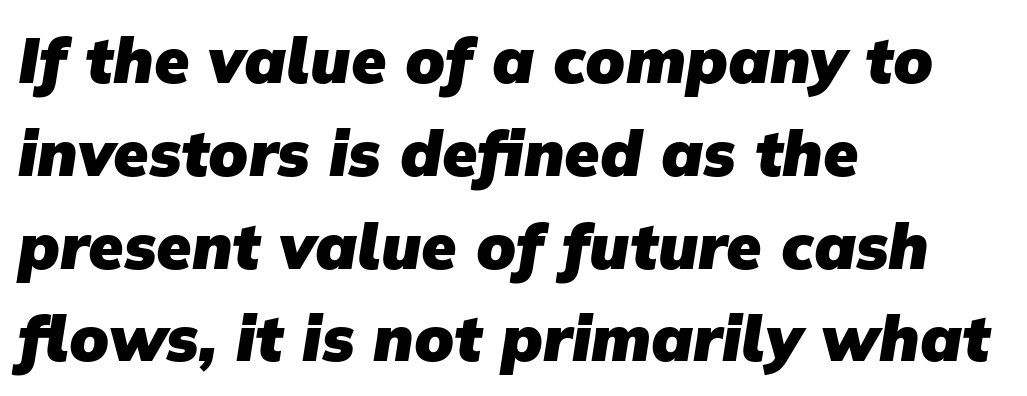
The image shows 64 px heavy sans-serif type; set left-aligned, normal line spacing (1.45x), normal letter spacing, not underlined; low stroke contrast and a medium x-height.
